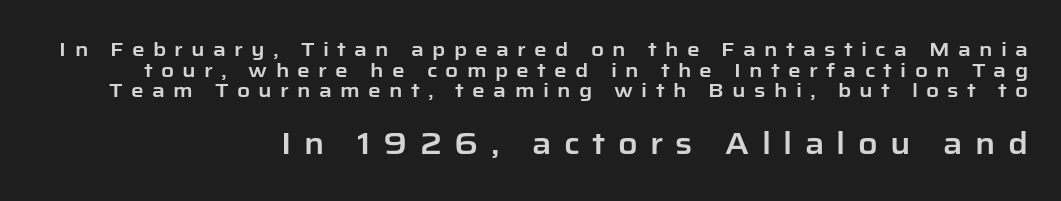
Q: Is the text italic (slanted)? A: No, it is upright.
Q: Is the typeface a serif or a sans-serif typeface? A: Sans-serif.
Q: Is the text underlined? A: No.
Q: How is the paragraph aligned? A: Right-aligned.
Q: Is the spacing between letters normal or unusually wide? A: Unusually wide.
Q: Is the spacing between lines tight, normal or loose? A: Tight.
Q: Which block of text is set in a larger size, the first (top) or the second (bottom)? A: The second (bottom) one.
Q: Width (condensed, normal, or wide)? A: Normal.
Q: Stroke contrast? A: Low.
Q: x-height? A: Medium.
Q: Monospaced? A: No.
